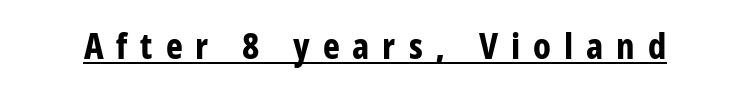
There is plenty of visible air inserted between adjacent glyphs. Rendered with straight, roman letterforms. You can see a thin bar hugging the bottom of the glyphs. Note: no serifs on the glyphs.
